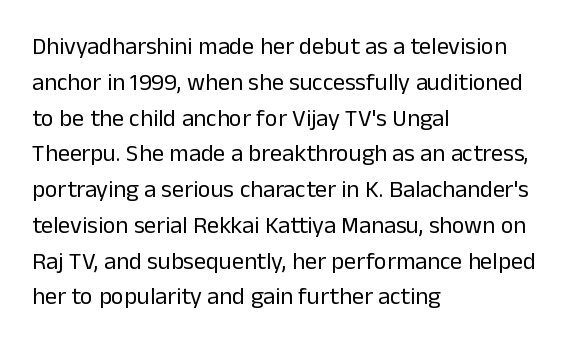
{"italic": "no", "bold": "no", "underline": "no", "align": "left", "line_spacing": "normal", "line_spacing_ratio": 1.49, "letter_spacing": "normal", "letter_spacing_em": 0.0, "glyph_px": 24}
